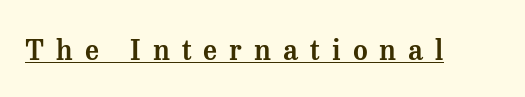
The image shows 28 px serif type, upright; set unusually wide letter spacing (+0.43 em), underlined; medium stroke contrast and a medium x-height.
